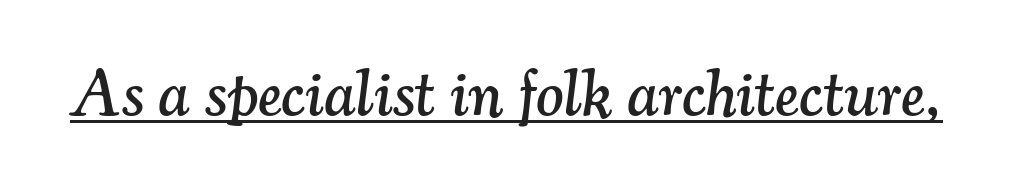
Q: Is the text italic (slanted)? A: Yes, it leans right by about 7 degrees.
Q: Is the typeface a serif or a sans-serif typeface? A: Serif.
Q: Is the text underlined? A: Yes.
Q: Is the spacing between letters normal or unusually wide? A: Normal.
Q: Width (condensed, normal, or wide)? A: Normal.
Q: Stroke contrast? A: Medium.
Q: x-height? A: Small.
Q: Monospaced? A: No.
